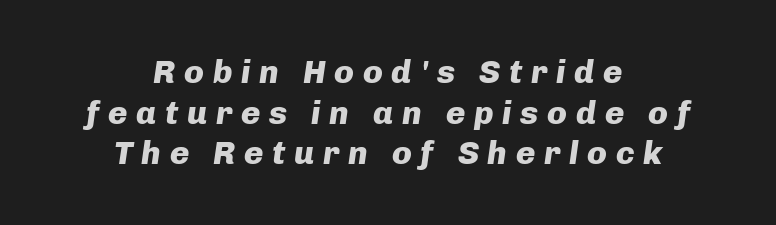
Q: Is the text bold? A: Yes.
Q: Is the text italic (slanted)? A: Yes, it leans right by about 8 degrees.
Q: Is the text underlined? A: No.
Q: How is the paragraph aligned? A: Centered.
Q: Is the spacing between letters normal or unusually wide? A: Unusually wide.
Q: Width (condensed, normal, or wide)? A: Normal.
Q: Stroke contrast? A: Low.
Q: x-height? A: Medium.
Q: Monospaced? A: No.
